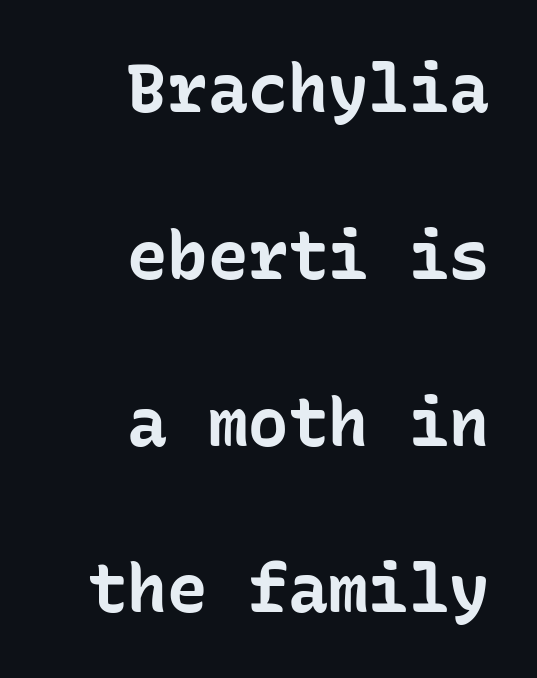
The gap between lines stays unmarked. Does the copy run flush right? Yes — the right margin is perfectly even. The typeface chosen for these lines omits serifs. Students, note that the glyphs here touch the page at normal intervals. The rendering uses a bold face; every stroke is thick and dark. The space between consecutive lines is lavish.
